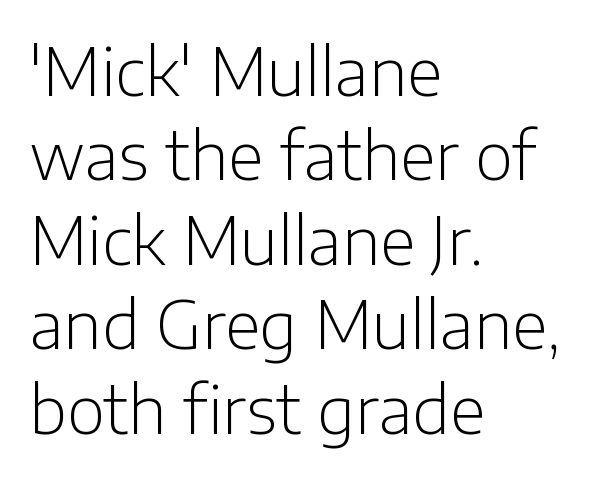
The image shows 65 px light sans-serif type, upright; set left-aligned, normal line spacing (1.3x), normal letter spacing, not underlined; low stroke contrast and a medium x-height.
